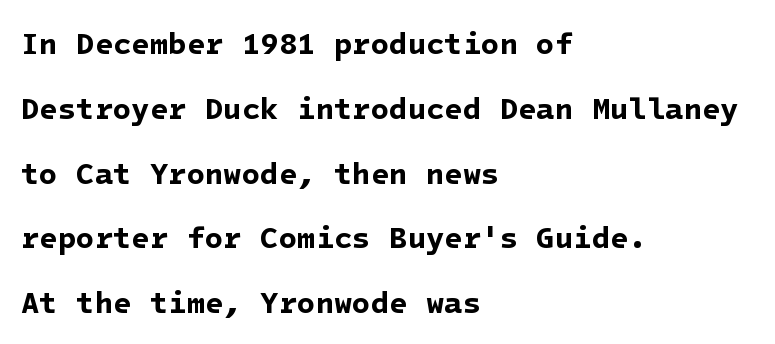
A typesetter would call this zero additional tracking. Compared with an ordinary text face, these strokes are far heavier — a full bold. The lines are quadded left. Font category for this specimen: sans-serif. The words here are not underlined. Vertical spacing — loose.
